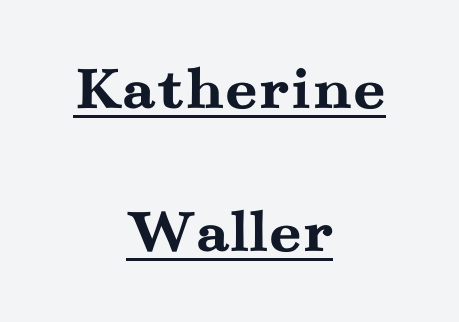
Q: Is the text bold? A: Yes.
Q: Is the text italic (slanted)? A: No, it is upright.
Q: Is the typeface a serif or a sans-serif typeface? A: Serif.
Q: Is the text underlined? A: Yes.
Q: How is the paragraph aligned? A: Centered.
Q: Is the spacing between letters normal or unusually wide? A: Normal.
Q: Is the spacing between lines tight, normal or loose? A: Loose.
Q: Width (condensed, normal, or wide)? A: Wide.
Q: Stroke contrast? A: Medium.
Q: x-height? A: Small.
Q: Monospaced? A: No.
